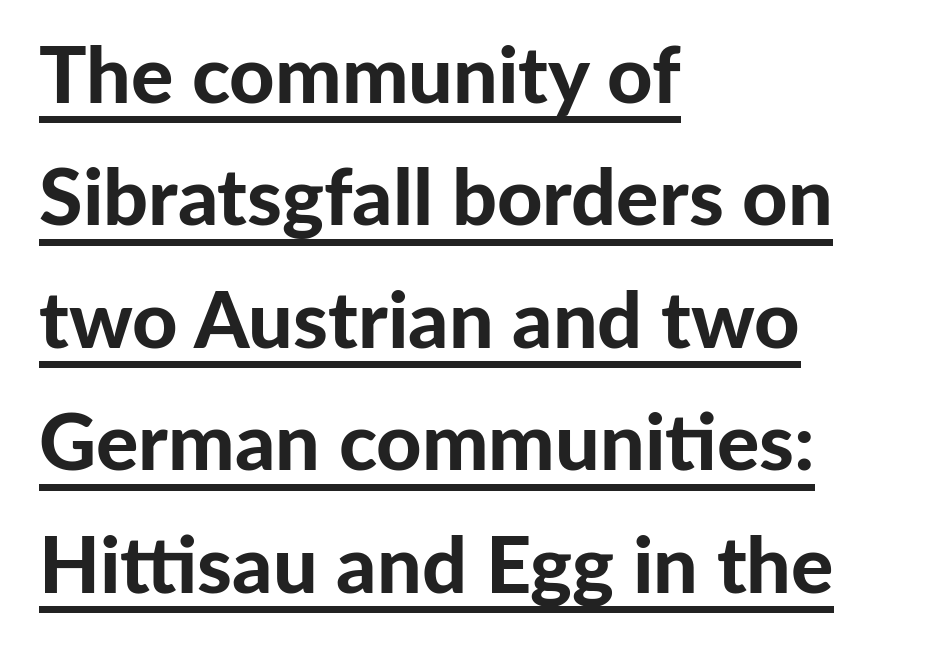
Students, observe the line beneath the letters — that is underlining. Proportional: the letters do not fall into vertical columns. The letters stand upright; this is a roman face. The designer left line spacing at the default. The ragged edge is on the right, which tells us the setting is flush left. This is sans-serif lettering, the kind often seen on screens and signage.
